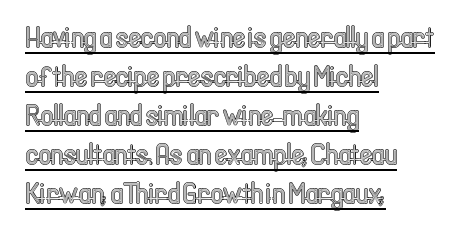
Q: Is the text italic (slanted)? A: No, it is upright.
Q: Is the text underlined? A: Yes.
Q: How is the paragraph aligned? A: Left-aligned.
Q: Is the spacing between letters normal or unusually wide? A: Normal.
Q: Is the spacing between lines tight, normal or loose? A: Normal.
Q: Width (condensed, normal, or wide)? A: Condensed.
Q: x-height? A: Medium.
Q: Monospaced? A: No.
